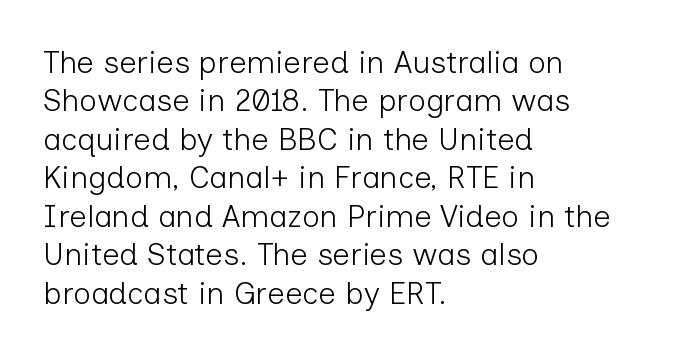
{"serif": "no", "italic": "no", "bold": "no", "weight": "light", "width": "normal", "stroke_contrast": "low", "x_height": "medium", "monospaced": "no", "underline": "no", "align": "left", "line_spacing_ratio": 1.24, "letter_spacing": "normal", "letter_spacing_em": 0.0, "glyph_px": 31}
